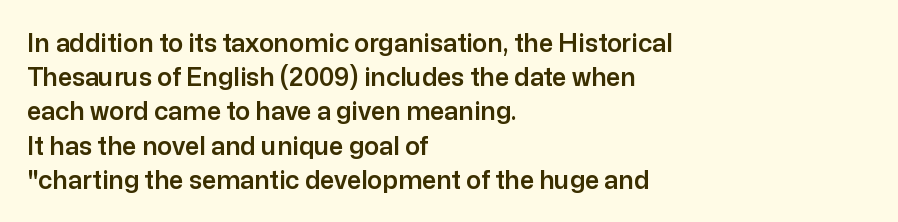
Q: Is the text italic (slanted)? A: No, it is upright.
Q: Is the text underlined? A: No.
Q: How is the paragraph aligned? A: Left-aligned.
Q: Is the spacing between letters normal or unusually wide? A: Normal.
Q: Is the spacing between lines tight, normal or loose? A: Normal.
